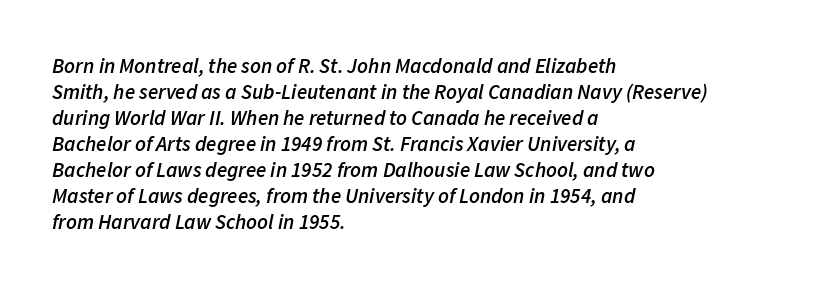
The image shows 21 px text type, italic (leaning right); set left-aligned, line spacing 1.24x, normal letter spacing, not underlined.
